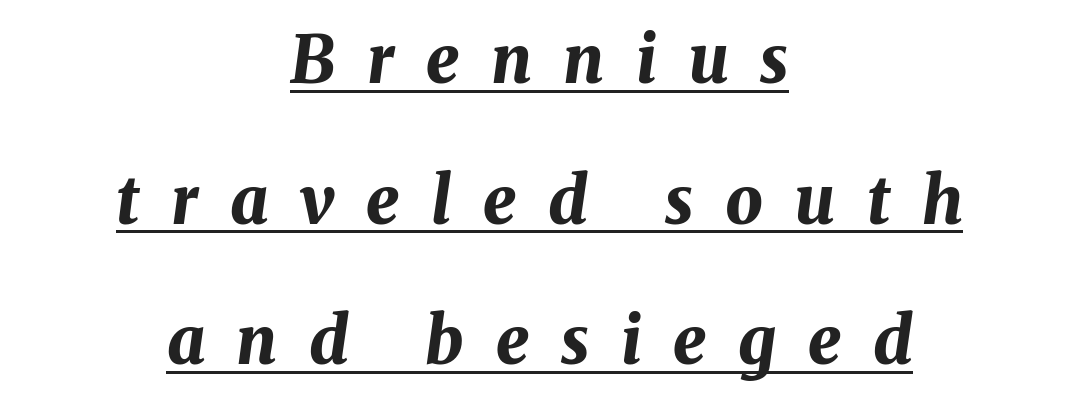
{"italic": "yes", "lean": "right", "slant_degrees": 8, "bold": "yes", "weight": "bold", "width": "normal", "stroke_contrast": "medium", "x_height": "medium", "monospaced": "no", "underline": "yes", "align": "center", "line_spacing": "loose", "line_spacing_ratio": 2.13, "letter_spacing": "wide", "letter_spacing_em": 0.48, "glyph_px": 66}
